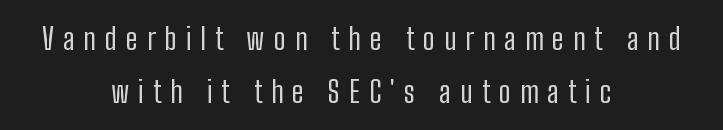
The image shows 30 px regular-weight, condensed sans-serif type, upright; set centered, line spacing 1.76x, unusually wide letter spacing (+0.3 em), not underlined; low stroke contrast and a medium x-height.
